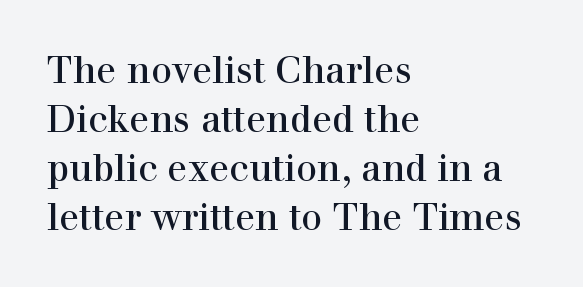
This sample uses plain, unmodified letter spacing. Spacing verdict: proportional, widths tailored to each character. Casual observation: everything's shoved over to the left. Students, observe: this is what conventionally led text looks like.
